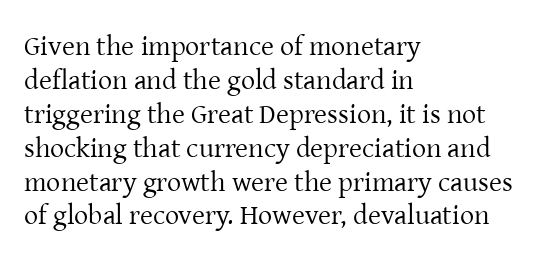
These lines stack with their left ends in a neat column. Does extra space separate the letters? No, they use regular spacing. To sum up the face: it has serifs. This is roman type, the default non-slanted kind. The font is comparable to plain body text, perhaps lighter. The rendering uses natural spacing where letterforms have individual widths.
